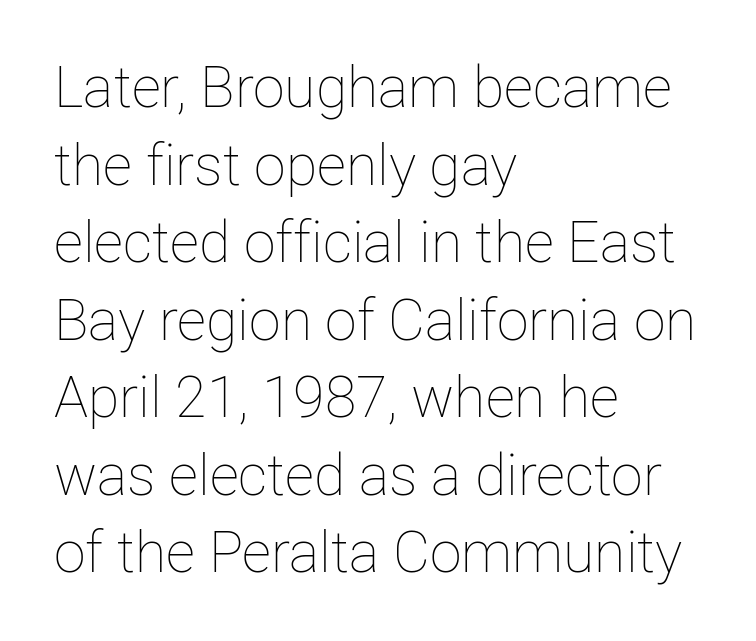
The image shows 57 px thin type, upright; set left-aligned, normal line spacing (1.36x), normal letter spacing, not underlined; low stroke contrast and a medium x-height.
